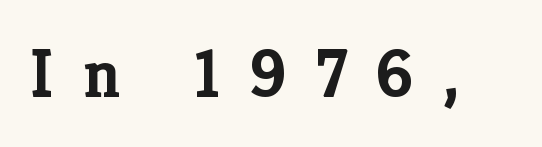
Look at the stroke-to-counter ratio: heavy, a bold. Italic? Not at all — the glyphs are vertical. Spacing between characters has been opened up far beyond the box default. Anything drawn beneath the words? Only blank space.
